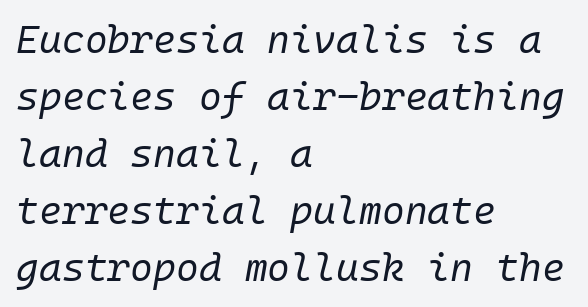
Underline: absent. Horizontal alignment here is leftward, the default for most running prose. Baseline-to-baseline distance is the conventional proportion of letter height. The weight would be labelled regular, book, light, or lighter still. Slant detected: the letters are inclined. In terms of letterspacing, this is plain default setting.
